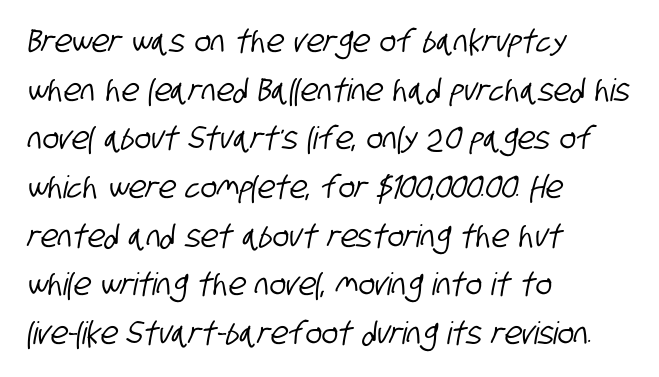
Q: Is the typeface a serif or a sans-serif typeface? A: Sans-serif.
Q: Is the text underlined? A: No.
Q: How is the paragraph aligned? A: Left-aligned.
Q: Is the spacing between letters normal or unusually wide? A: Normal.
Q: Is the spacing between lines tight, normal or loose? A: Normal.
Q: Width (condensed, normal, or wide)? A: Condensed.
Q: Stroke contrast? A: Low.
Q: x-height? A: Large.
Q: Monospaced? A: No.
